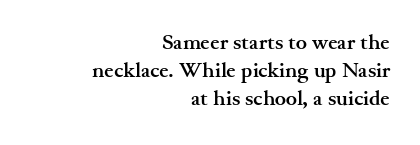
The image shows 21 px bold type, upright; set right-aligned, normal line spacing (1.34x), normal letter spacing, not underlined.
